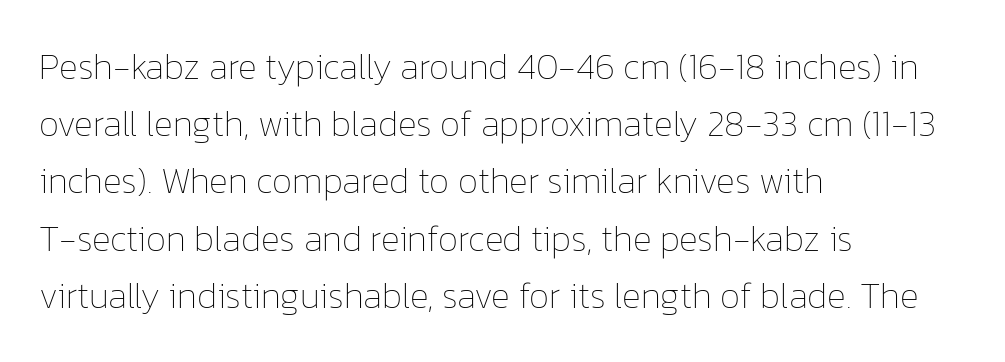
Q: Is the text bold? A: No.
Q: Is the text italic (slanted)? A: No, it is upright.
Q: Is the text underlined? A: No.
Q: How is the paragraph aligned? A: Left-aligned.
Q: Is the spacing between letters normal or unusually wide? A: Normal.
Q: Is the spacing between lines tight, normal or loose? A: Normal.
Q: Width (condensed, normal, or wide)? A: Normal.
Q: Stroke contrast? A: Low.
Q: x-height? A: Medium.
Q: Monospaced? A: No.
